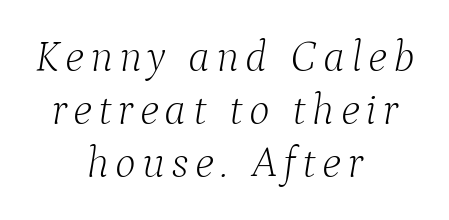
Q: Is the text bold? A: No.
Q: Is the text italic (slanted)? A: Yes, it leans right by about 9 degrees.
Q: Is the typeface a serif or a sans-serif typeface? A: Serif.
Q: Is the text underlined? A: No.
Q: How is the paragraph aligned? A: Centered.
Q: Width (condensed, normal, or wide)? A: Normal.
Q: Stroke contrast? A: Low.
Q: x-height? A: Medium.
Q: Monospaced? A: No.
